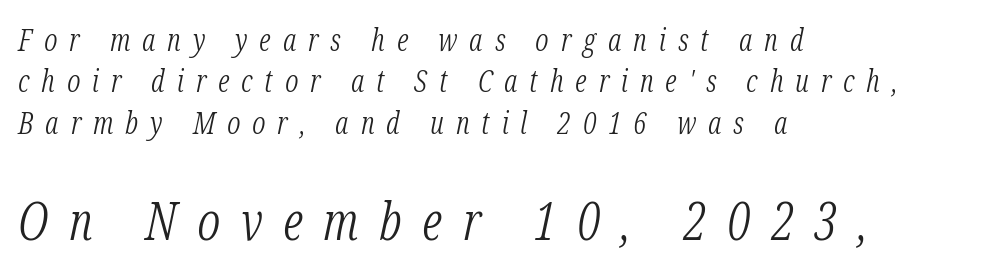
The image shows 52 px light, condensed serif type, italic (leaning right); set left-aligned, normal line spacing (1.38x), unusually wide letter spacing (+0.4 em), not underlined; the second (bottom) block is 1.73x larger; low stroke contrast and a medium x-height.
